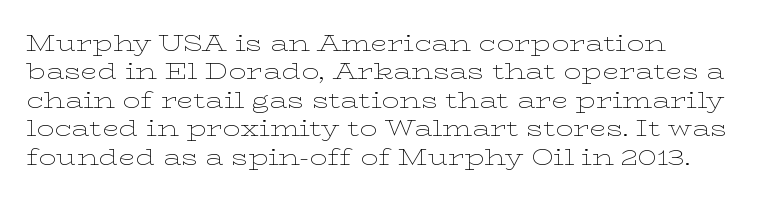
The image shows 22 px text type, upright; set left-aligned, normal line spacing (1.29x), normal letter spacing, not underlined.
